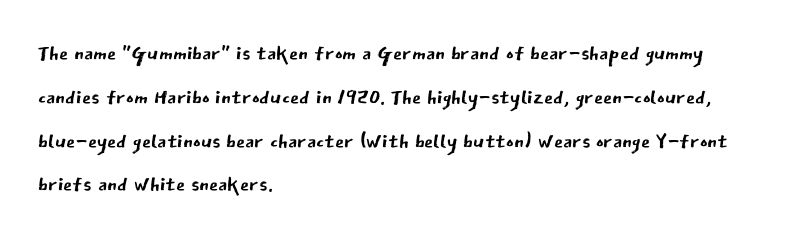
Q: Is the text bold? A: No.
Q: Is the text italic (slanted)? A: No, it is upright.
Q: Is the typeface a serif or a sans-serif typeface? A: Sans-serif.
Q: Is the text underlined? A: No.
Q: How is the paragraph aligned? A: Left-aligned.
Q: Is the spacing between letters normal or unusually wide? A: Normal.
Q: Is the spacing between lines tight, normal or loose? A: Normal.
Q: Width (condensed, normal, or wide)? A: Normal.
Q: Stroke contrast? A: Low.
Q: x-height? A: Medium.
Q: Monospaced? A: No.
